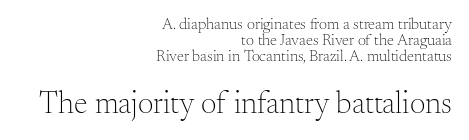
Bold? No — there's no thickening of the strokes. The face used here is rendered with its standard letterfit. The face used here is proportionally spaced, like ordinary book or web type. The letters stand upright; this is a roman face. Look at the glyph heights: the lower group is clearly the bigger setting.
